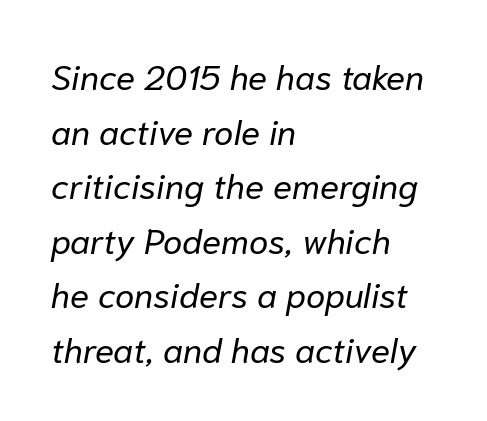
Varying glyph widths throughout — classic text-font behaviour. Successive baselines arrive at the customary interval. A quiet, ordinary-to-light weight characterises the typeface. Beneath every word, the page is bare.
